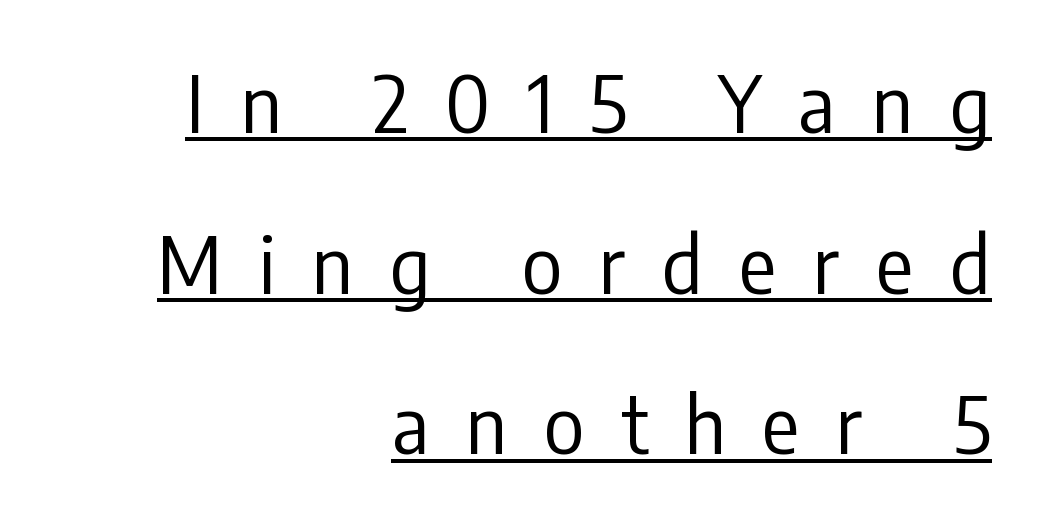
Q: Is the text bold? A: No.
Q: Is the text italic (slanted)? A: No, it is upright.
Q: Is the typeface a serif or a sans-serif typeface? A: Sans-serif.
Q: Is the text underlined? A: Yes.
Q: How is the paragraph aligned? A: Right-aligned.
Q: Is the spacing between letters normal or unusually wide? A: Unusually wide.
Q: Is the spacing between lines tight, normal or loose? A: Loose.
Q: Width (condensed, normal, or wide)? A: Condensed.
Q: Stroke contrast? A: Low.
Q: x-height? A: Medium.
Q: Monospaced? A: No.
